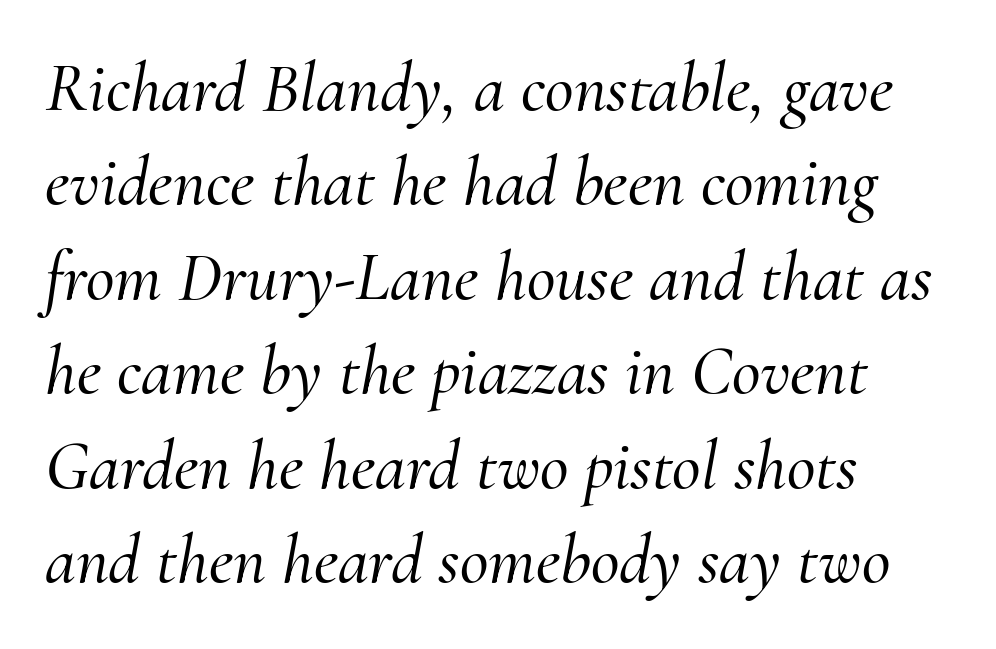
Vertically, the passage feels balanced, rows spaced as you'd expect. Varying glyph widths throughout — classic text-font behaviour. Notice how the stems are inclined rather than vertical — that's the hallmark of italics. Is this a sans? No — the strokes have serifs.
